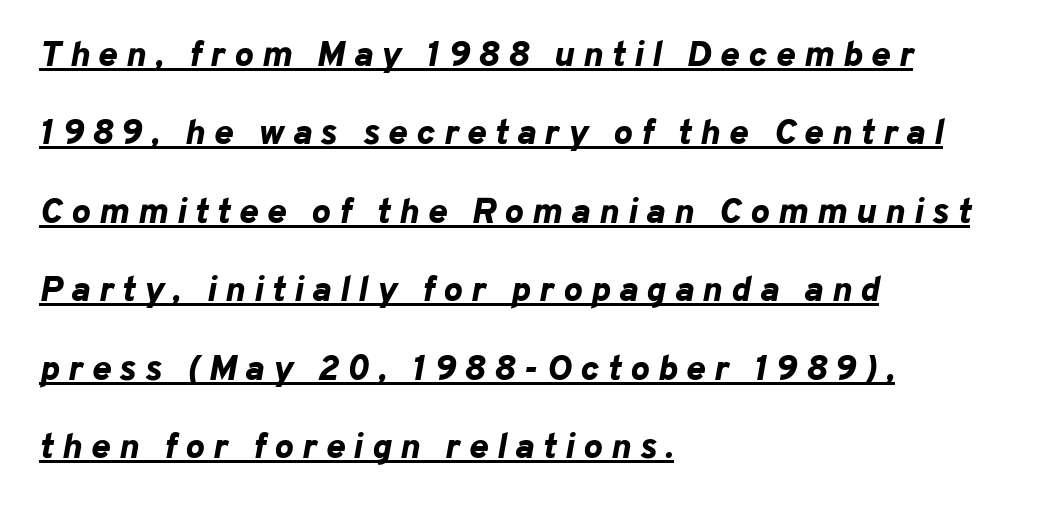
A full-strength bold gives these letters their thick strokes. The lines are quadded left. Summary of vertical rhythm: relaxed, with wide interline spacing. Is this a fixed-width face? No — the glyphs have proportional, varying widths.
